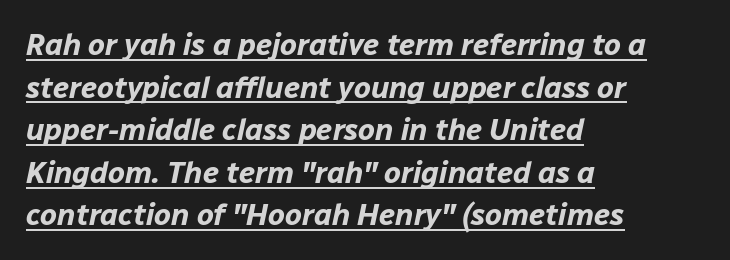
Q: Is the text bold? A: Yes.
Q: Is the text italic (slanted)? A: Yes, it leans right by about 12 degrees.
Q: Is the text underlined? A: Yes.
Q: How is the paragraph aligned? A: Left-aligned.
Q: Is the spacing between letters normal or unusually wide? A: Normal.
Q: Is the spacing between lines tight, normal or loose? A: Normal.
Q: Width (condensed, normal, or wide)? A: Normal.
Q: Stroke contrast? A: Low.
Q: x-height? A: Medium.
Q: Monospaced? A: No.
